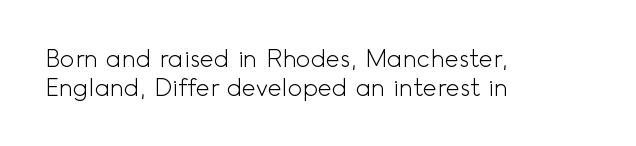
The image shows 24 px text type, upright; set left-aligned, line spacing 1.21x, normal letter spacing, not underlined.
